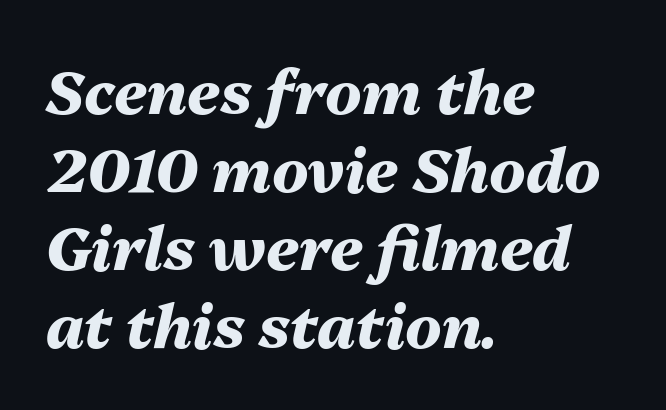
Q: Is the text bold? A: Yes.
Q: Is the text italic (slanted)? A: Yes, it leans right by about 13 degrees.
Q: Is the text underlined? A: No.
Q: How is the paragraph aligned? A: Left-aligned.
Q: Is the spacing between letters normal or unusually wide? A: Normal.
Q: Is the spacing between lines tight, normal or loose? A: Normal.
Q: Width (condensed, normal, or wide)? A: Normal.
Q: Stroke contrast? A: Medium.
Q: x-height? A: Medium.
Q: Monospaced? A: No.
